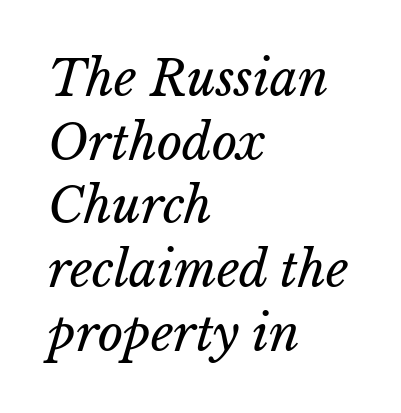
Q: Is the text bold? A: No.
Q: Is the text underlined? A: No.
Q: How is the paragraph aligned? A: Left-aligned.
Q: Is the spacing between letters normal or unusually wide? A: Normal.
Q: Is the spacing between lines tight, normal or loose? A: Normal.
Q: Width (condensed, normal, or wide)? A: Normal.
Q: Stroke contrast? A: Low.
Q: x-height? A: Medium.
Q: Monospaced? A: No.
